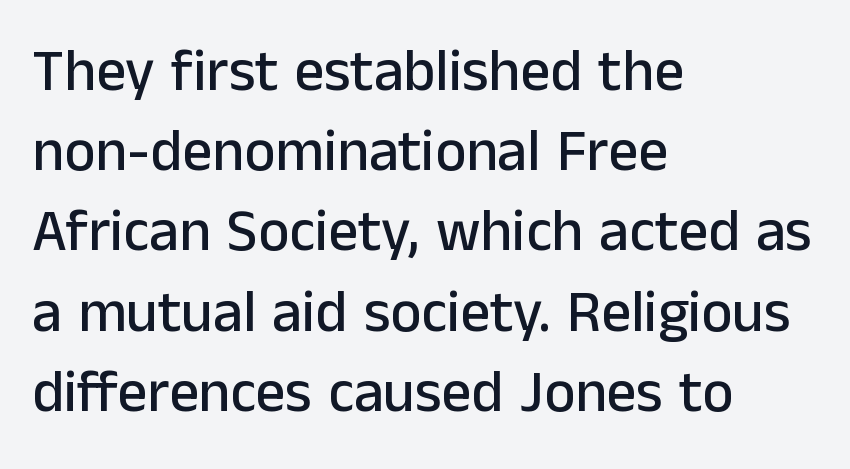
The image shows 59 px sans-serif type, upright; set left-aligned, normal line spacing (1.36x), normal letter spacing, not underlined; low stroke contrast and a medium x-height.
